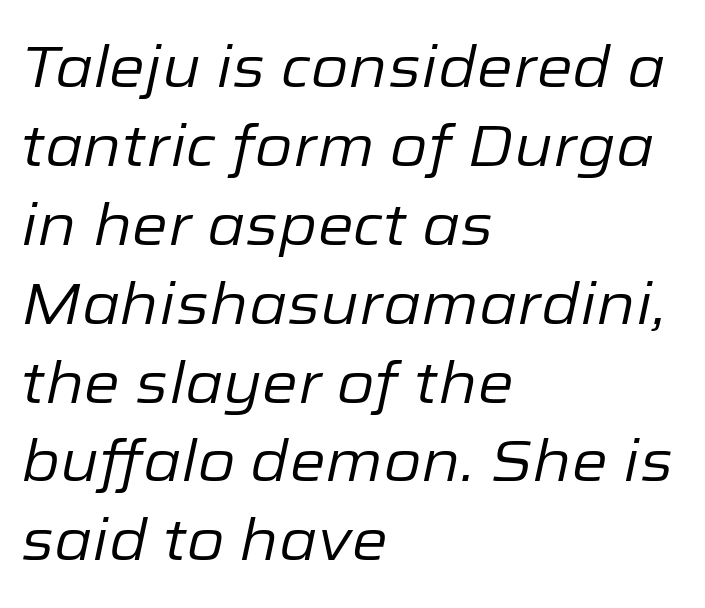
Q: Is the text bold? A: No.
Q: Is the text italic (slanted)? A: Yes, it leans right by about 12 degrees.
Q: Is the text underlined? A: No.
Q: How is the paragraph aligned? A: Left-aligned.
Q: Is the spacing between letters normal or unusually wide? A: Normal.
Q: Is the spacing between lines tight, normal or loose? A: Normal.
Q: Width (condensed, normal, or wide)? A: Normal.
Q: Stroke contrast? A: Low.
Q: x-height? A: Medium.
Q: Monospaced? A: No.
